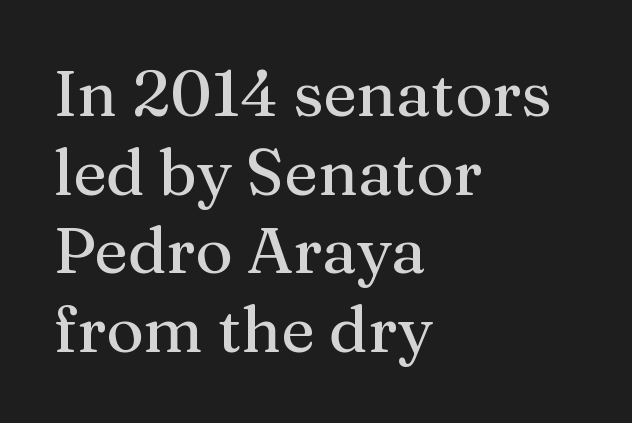
{"serif": "yes", "italic": "no", "width": "normal", "stroke_contrast": "medium", "x_height": "medium", "monospaced": "no", "underline": "no", "align": "left", "line_spacing_ratio": 1.23, "letter_spacing": "normal", "letter_spacing_em": 0.0, "glyph_px": 64}
